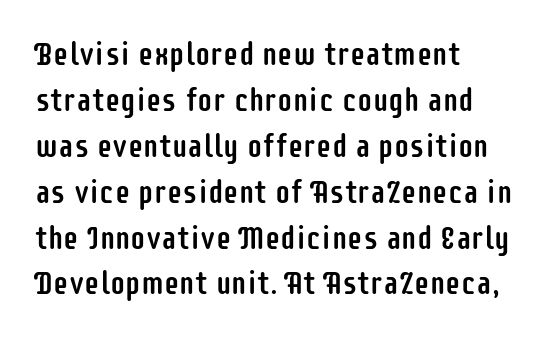
Q: Is the text italic (slanted)? A: No, it is upright.
Q: Is the typeface a serif or a sans-serif typeface? A: Sans-serif.
Q: Is the text underlined? A: No.
Q: How is the paragraph aligned? A: Left-aligned.
Q: Is the spacing between letters normal or unusually wide? A: Normal.
Q: Is the spacing between lines tight, normal or loose? A: Normal.
Q: Width (condensed, normal, or wide)? A: Condensed.
Q: Stroke contrast? A: Low.
Q: x-height? A: Large.
Q: Monospaced? A: No.
